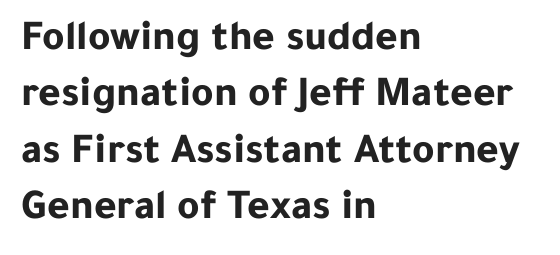
Q: Is the text bold? A: Yes.
Q: Is the text italic (slanted)? A: No, it is upright.
Q: Is the typeface a serif or a sans-serif typeface? A: Sans-serif.
Q: Is the text underlined? A: No.
Q: How is the paragraph aligned? A: Left-aligned.
Q: Is the spacing between letters normal or unusually wide? A: Normal.
Q: Is the spacing between lines tight, normal or loose? A: Normal.
Q: Width (condensed, normal, or wide)? A: Normal.
Q: Stroke contrast? A: Low.
Q: x-height? A: Medium.
Q: Monospaced? A: No.
